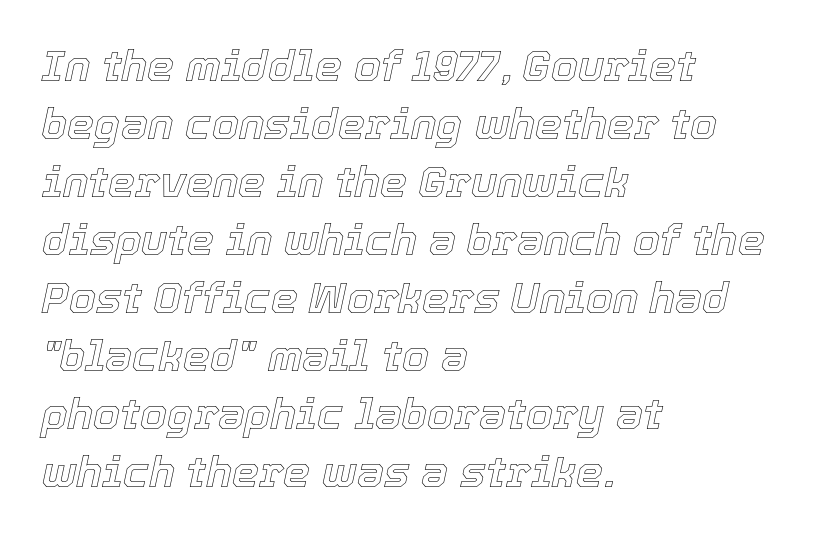
The image shows 43 px text type, italic (leaning right); set left-aligned, normal line spacing (1.35x), normal letter spacing, not underlined; a medium x-height.
